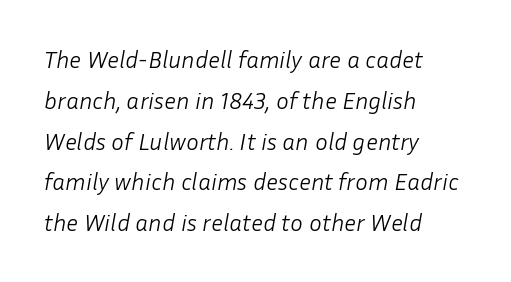
A student would call this left alignment; a typographer would say flush left, rag right. This rendering leaves character spacing at its baseline value. The designer left line spacing at the default. Would a proofreader flag this as italicized? Yes.
